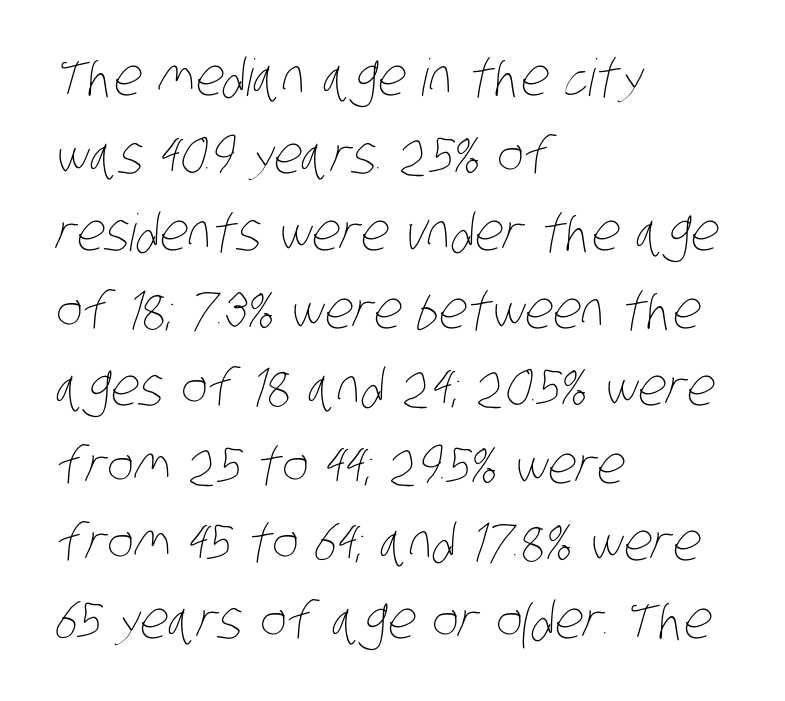
Is there much room between lines? A standard amount, neither cramped nor airy. Looks like regular typesetting: each glyph gets only the width it needs. Stems and bowls with no extra thickness — not bold. No extra tracking has been applied to these lines.
